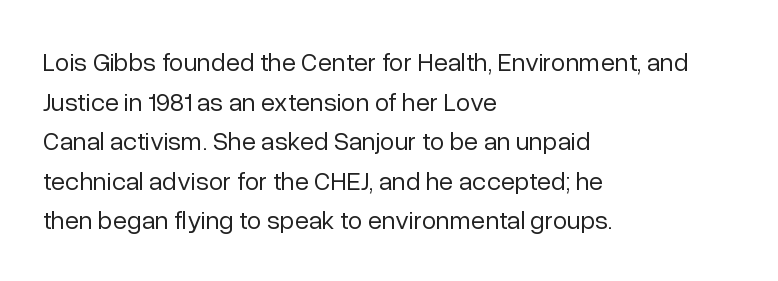
The block of text has a typical density, with ordinary space between rows. The line texture is even and compact thanks to regular tracking. Nothing heavy about these letters — not bold at all. Which margin do the lines hug? The left one — the right edge is uneven.
